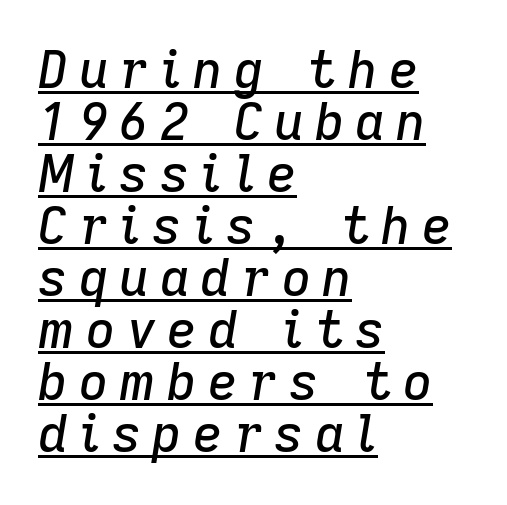
Q: Is the text italic (slanted)? A: Yes, it leans right by about 9 degrees.
Q: Is the text underlined? A: Yes.
Q: How is the paragraph aligned? A: Left-aligned.
Q: Is the spacing between letters normal or unusually wide? A: Unusually wide.
Q: Is the spacing between lines tight, normal or loose? A: Tight.
Q: Width (condensed, normal, or wide)? A: Normal.
Q: Stroke contrast? A: Low.
Q: x-height? A: Medium.
Q: Monospaced? A: No.
